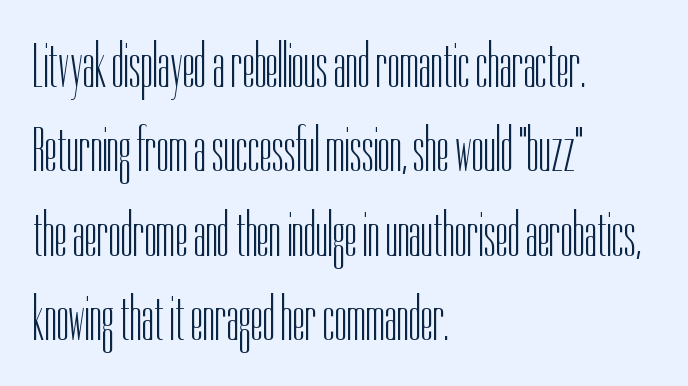
The weight tops out at a normal text grade. This sample has the flowing, uneven cadence of proportional lettering. This is roman type, the default non-slanted kind. Type style note: lacks serifs. Caption: standard tracking, unaltered.
